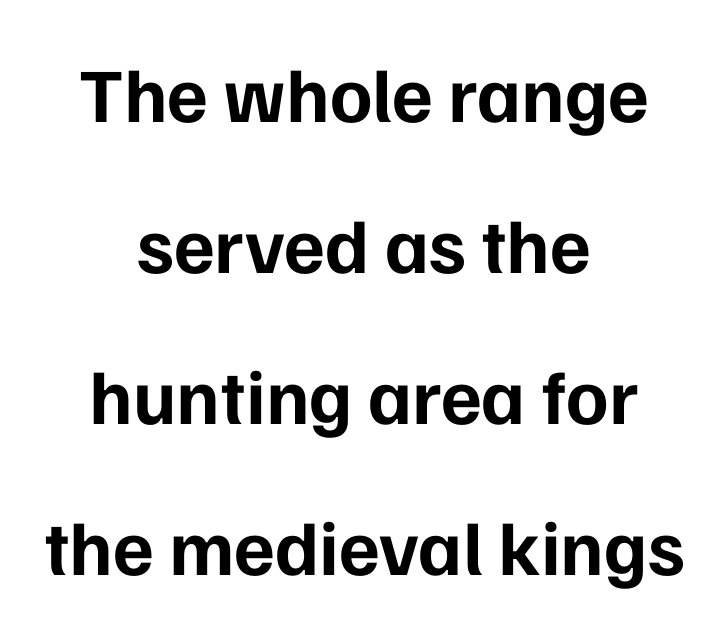
{"serif": "no", "italic": "no", "bold": "yes", "weight": "bold", "width": "normal", "stroke_contrast": "low", "x_height": "medium", "monospaced": "no", "underline": "no", "align": "center", "line_spacing": "loose", "line_spacing_ratio": 1.96, "letter_spacing": "normal", "letter_spacing_em": 0.0, "glyph_px": 77}
